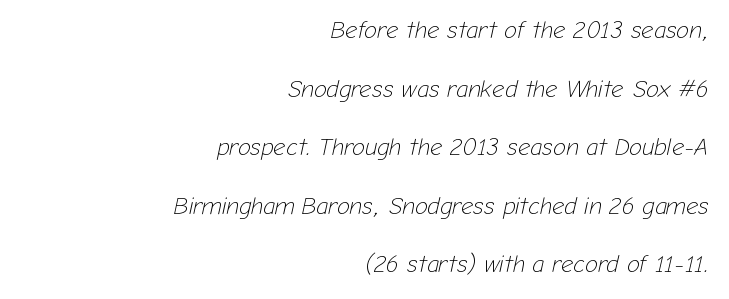
Q: Is the text bold? A: No.
Q: Is the text italic (slanted)? A: Yes, it leans right by about 12 degrees.
Q: Is the text underlined? A: No.
Q: How is the paragraph aligned? A: Right-aligned.
Q: Is the spacing between letters normal or unusually wide? A: Normal.
Q: Is the spacing between lines tight, normal or loose? A: Loose.
